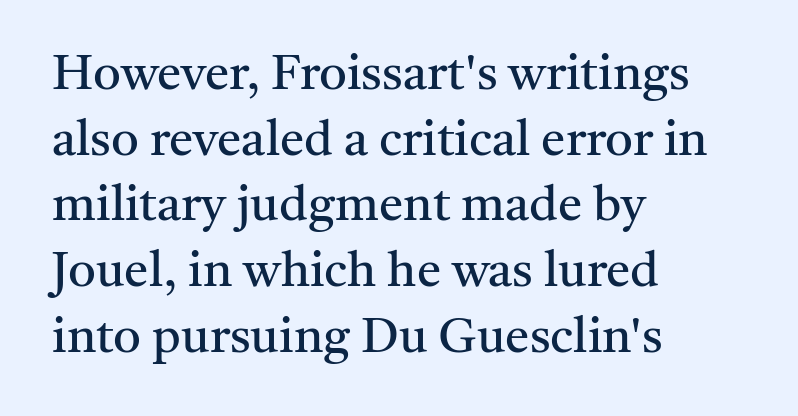
The image shows 49 px regular-weight serif type, upright; set left-aligned, normal line spacing (1.34x), normal letter spacing, not underlined; medium stroke contrast and a medium x-height.
